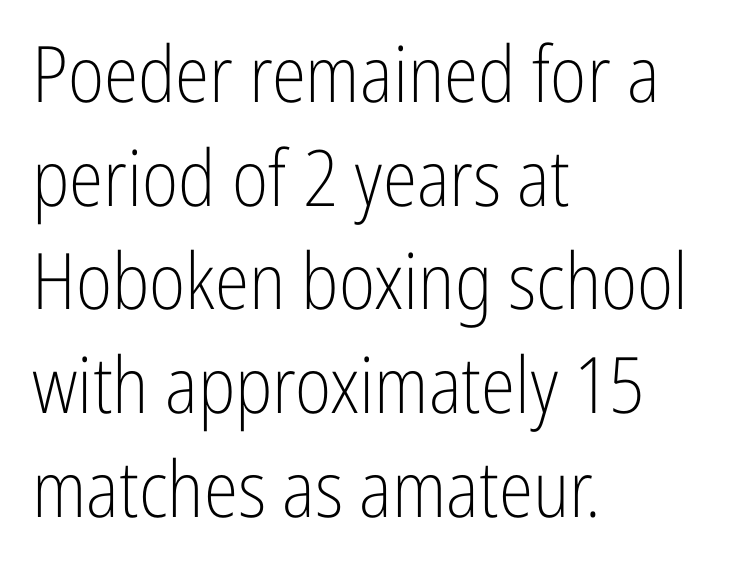
Q: Is the text bold? A: No.
Q: Is the text italic (slanted)? A: No, it is upright.
Q: Is the typeface a serif or a sans-serif typeface? A: Sans-serif.
Q: Is the text underlined? A: No.
Q: How is the paragraph aligned? A: Left-aligned.
Q: Is the spacing between letters normal or unusually wide? A: Normal.
Q: Is the spacing between lines tight, normal or loose? A: Normal.
Q: Width (condensed, normal, or wide)? A: Condensed.
Q: Stroke contrast? A: Low.
Q: x-height? A: Medium.
Q: Monospaced? A: No.
